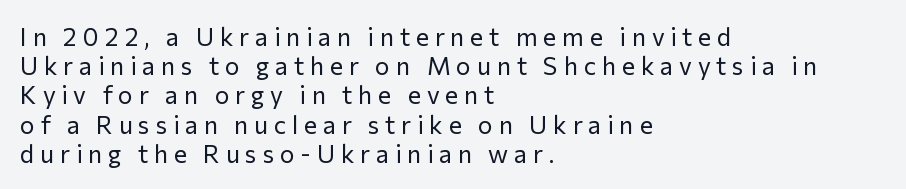
The image shows 25 px text type, upright; set left-aligned, line spacing 1.17x, unusually wide letter spacing (+0.23 em), not underlined.
